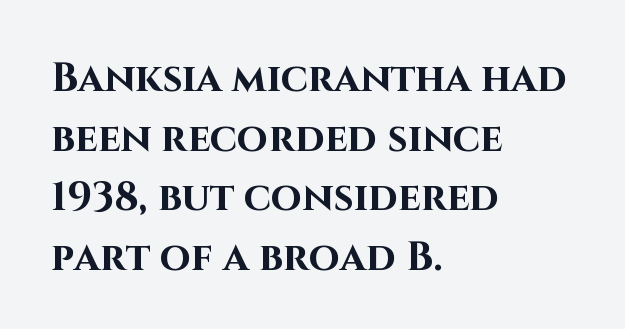
{"serif": "no", "italic": "no", "bold": "yes", "weight": "bold", "width": "normal", "stroke_contrast": "high", "x_height": "large", "monospaced": "no", "underline": "no", "align": "left", "line_spacing": "normal", "line_spacing_ratio": 1.49, "letter_spacing": "normal", "letter_spacing_em": 0.0, "glyph_px": 40}
